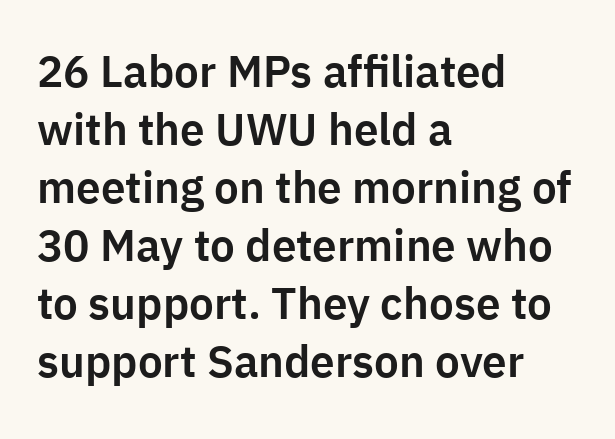
Q: Is the text italic (slanted)? A: No, it is upright.
Q: Is the typeface a serif or a sans-serif typeface? A: Sans-serif.
Q: Is the text underlined? A: No.
Q: How is the paragraph aligned? A: Left-aligned.
Q: Is the spacing between letters normal or unusually wide? A: Normal.
Q: Is the spacing between lines tight, normal or loose? A: Normal.
Q: Width (condensed, normal, or wide)? A: Normal.
Q: Stroke contrast? A: Low.
Q: x-height? A: Medium.
Q: Monospaced? A: No.
